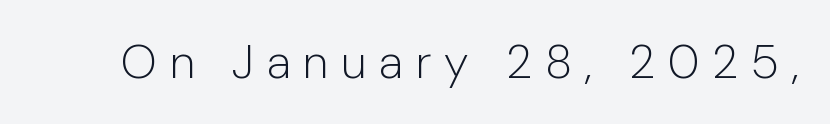
Each letter's strokes conclude bluntly, with no projecting serifs. Letters rest on an invisible, unmarked baseline. Do the letters lean? They stand straight. Think of a printed novel: that variable character pitch is what you see here. The cut favours lightness, reaching ordinary text weight at its darkest.
